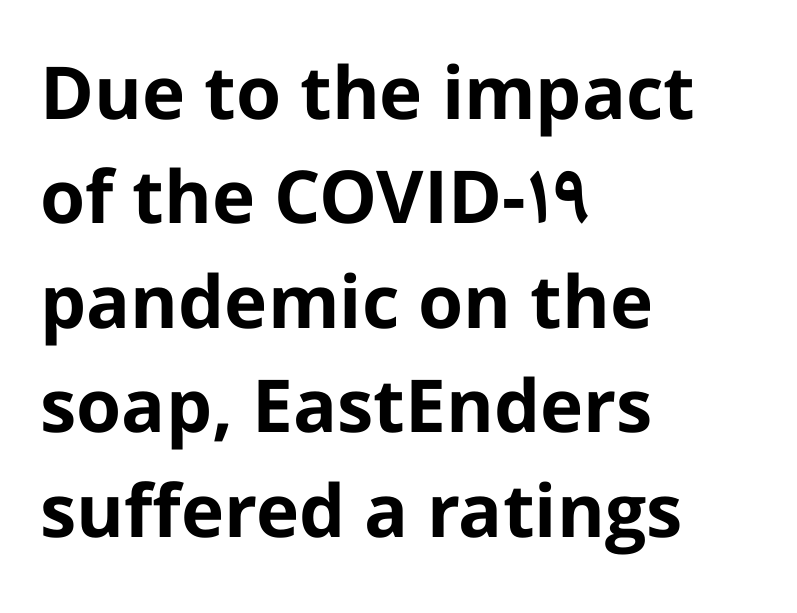
Q: Is the text bold? A: Yes.
Q: Is the text italic (slanted)? A: No, it is upright.
Q: Is the typeface a serif or a sans-serif typeface? A: Sans-serif.
Q: Is the text underlined? A: No.
Q: How is the paragraph aligned? A: Left-aligned.
Q: Is the spacing between letters normal or unusually wide? A: Normal.
Q: Is the spacing between lines tight, normal or loose? A: Normal.
Q: Width (condensed, normal, or wide)? A: Normal.
Q: Stroke contrast? A: Low.
Q: x-height? A: Medium.
Q: Monospaced? A: No.
